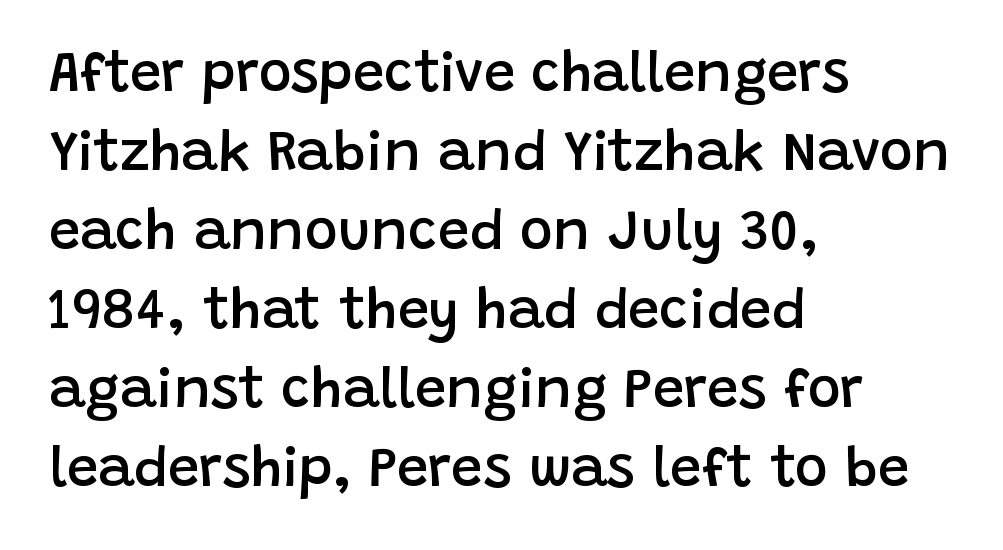
The image shows 56 px semibold sans-serif type, upright; set left-aligned, normal line spacing (1.41x), normal letter spacing, not underlined; low stroke contrast and a large x-height.
